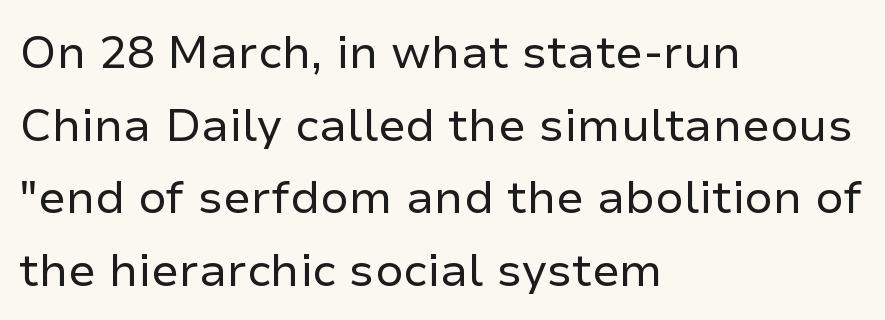
Q: Is the text bold? A: No.
Q: Is the text italic (slanted)? A: No, it is upright.
Q: Is the typeface a serif or a sans-serif typeface? A: Sans-serif.
Q: Is the text underlined? A: No.
Q: How is the paragraph aligned? A: Left-aligned.
Q: Is the spacing between letters normal or unusually wide? A: Normal.
Q: Is the spacing between lines tight, normal or loose? A: Normal.
Q: Width (condensed, normal, or wide)? A: Normal.
Q: Stroke contrast? A: Low.
Q: x-height? A: Medium.
Q: Monospaced? A: No.
